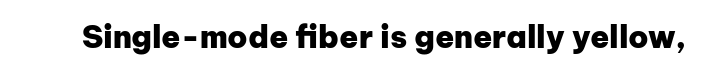
The image shows 31 px heavy sans-serif type, upright; set normal letter spacing, not underlined; low stroke contrast and a medium x-height.
